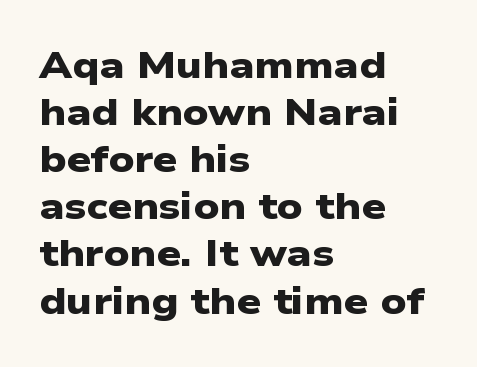
The image shows 38 px heavy, wide sans-serif type; set left-aligned, line spacing 1.24x, normal letter spacing, not underlined; low stroke contrast and a medium x-height.
